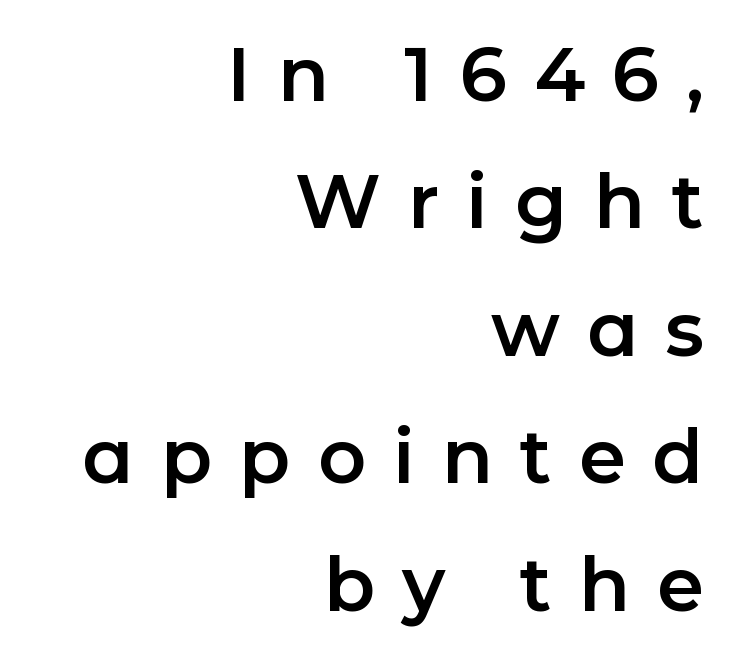
Q: Is the text italic (slanted)? A: No, it is upright.
Q: Is the typeface a serif or a sans-serif typeface? A: Sans-serif.
Q: Is the text underlined? A: No.
Q: How is the paragraph aligned? A: Right-aligned.
Q: Is the spacing between letters normal or unusually wide? A: Unusually wide.
Q: Is the spacing between lines tight, normal or loose? A: Normal.
Q: Width (condensed, normal, or wide)? A: Normal.
Q: Stroke contrast? A: Low.
Q: x-height? A: Medium.
Q: Monospaced? A: No.
